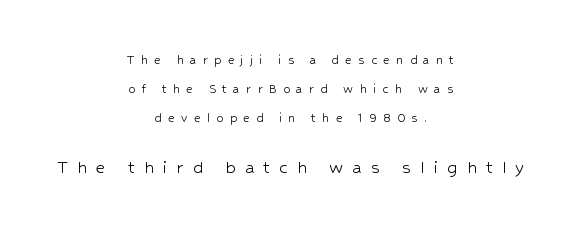
{"italic": "no", "bold": "no", "underline": "no", "align": "center", "line_spacing": "loose", "line_spacing_ratio": 2.06, "letter_spacing": "wide", "letter_spacing_em": 0.46, "larger_block": "second", "size_ratio": 1.43, "glyph_px": 20}
